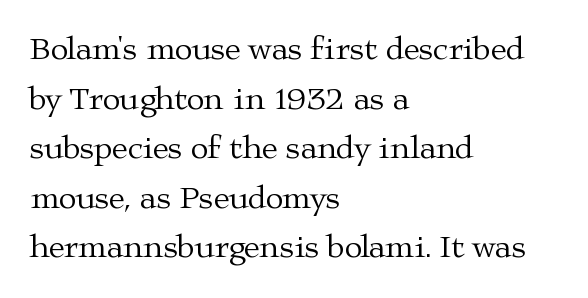
Q: Is the text bold? A: No.
Q: Is the text italic (slanted)? A: No, it is upright.
Q: Is the typeface a serif or a sans-serif typeface? A: Serif.
Q: Is the text underlined? A: No.
Q: How is the paragraph aligned? A: Left-aligned.
Q: Is the spacing between letters normal or unusually wide? A: Normal.
Q: Is the spacing between lines tight, normal or loose? A: Normal.
Q: Width (condensed, normal, or wide)? A: Wide.
Q: Stroke contrast? A: Medium.
Q: x-height? A: Medium.
Q: Monospaced? A: No.
